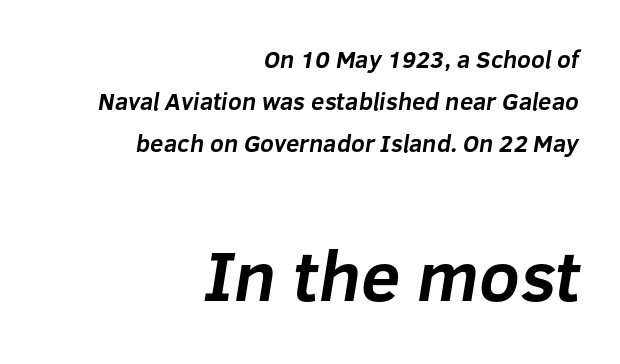
{"serif": "no", "bold": "yes", "weight": "bold", "width": "normal", "stroke_contrast": "low", "x_height": "medium", "monospaced": "no", "underline": "no", "align": "right", "line_spacing_ratio": 1.74, "letter_spacing": "normal", "letter_spacing_em": 0.0, "larger_block": "second", "size_ratio": 2.96, "glyph_px": 71}
